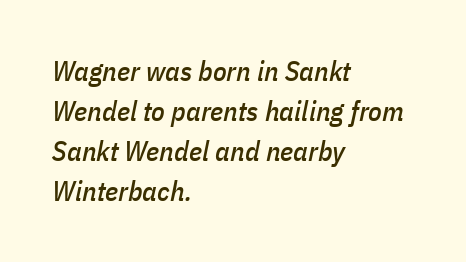
The image shows 28 px condensed type, italic (leaning right); set left-aligned, normal line spacing (1.43x), normal letter spacing, not underlined; low stroke contrast and a medium x-height.
